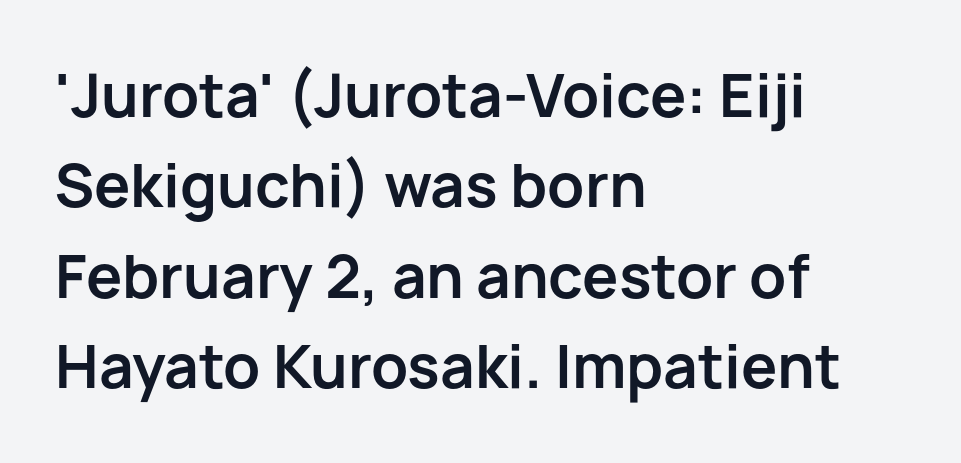
{"serif": "no", "italic": "no", "bold": "yes", "weight": "bold", "width": "normal", "stroke_contrast": "low", "x_height": "medium", "monospaced": "no", "underline": "no", "align": "left", "line_spacing": "normal", "line_spacing_ratio": 1.56, "letter_spacing": "normal", "letter_spacing_em": 0.0, "glyph_px": 58}
